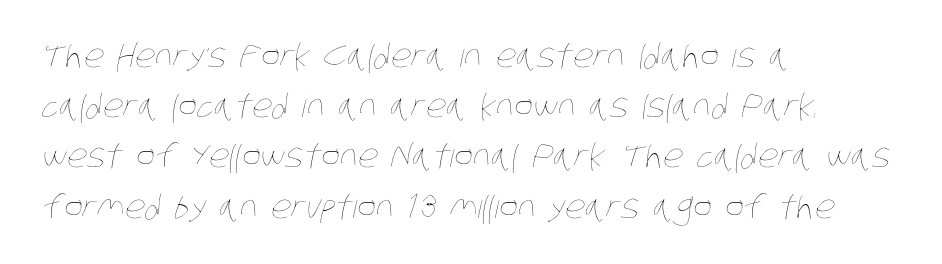
{"bold": "no", "weight": "thin", "width": "condensed", "stroke_contrast": "low", "x_height": "large", "monospaced": "no", "underline": "no", "align": "left", "line_spacing": "normal", "line_spacing_ratio": 1.57, "letter_spacing": "normal", "letter_spacing_em": 0.0, "glyph_px": 32}
